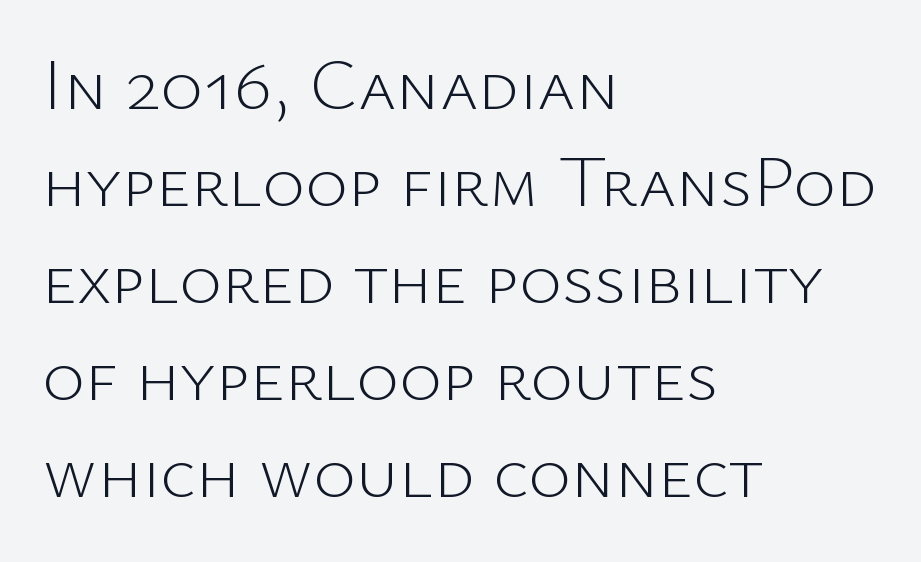
The image shows 73 px light sans-serif type, upright; set left-aligned, normal line spacing (1.33x), normal letter spacing, not underlined; low stroke contrast and a medium x-height.
